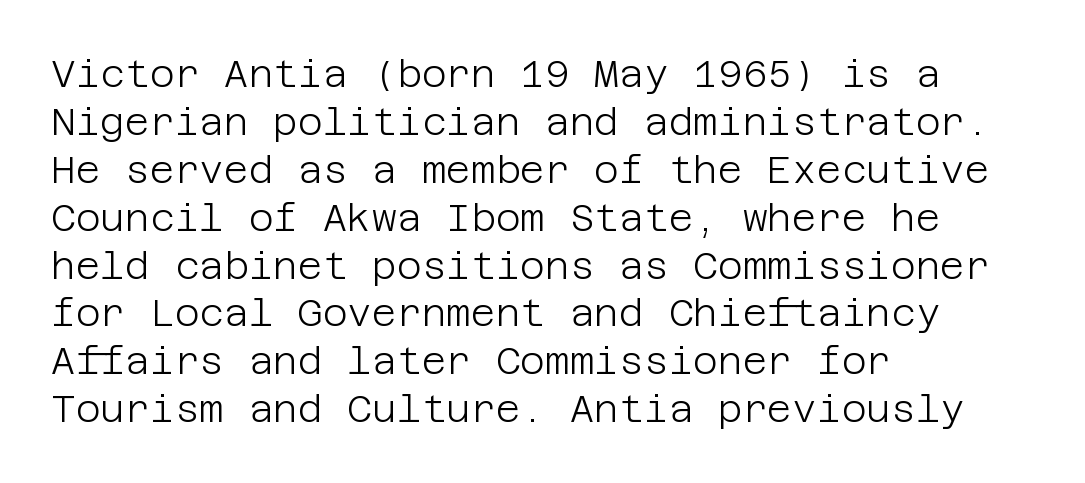
The specimen omits any rule beneath the text block's lines. Does the lettering tilt? It doesn't — this is upright. The ragged edge is on the right, which tells us the setting is flush left. The gaps between neighbouring characters are ordinary and unremarkable. In terms of leading, this rendering sits right in the middle. Heaviness? Minimal to ordinary, like unemphasized prose.
